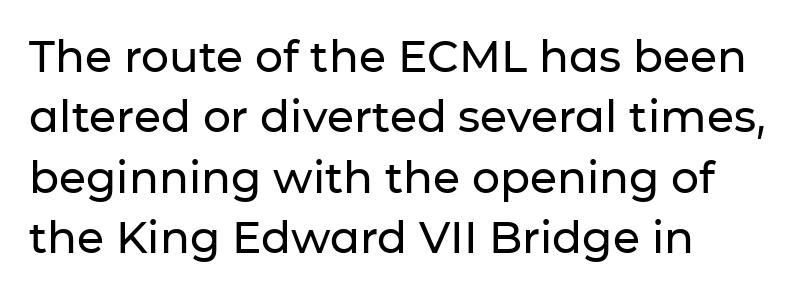
The image shows 44 px sans-serif type, upright; set normal line spacing (1.37x), normal letter spacing, not underlined; low stroke contrast and a medium x-height.
